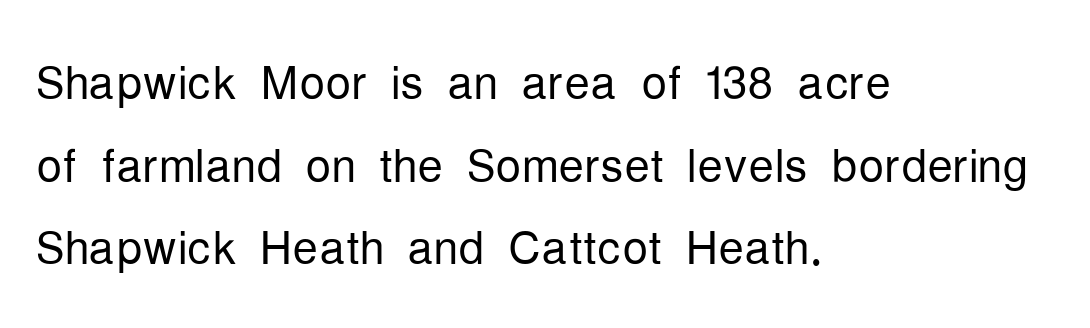
Do the letters lean? They stand straight. The face used here is a sans, in the tradition of grotesques and geometrics. Heft: none added — not bold. In terms of leading, this rendering sits right in the middle. The passage shown is typed in a proportional face where columns would drift.
